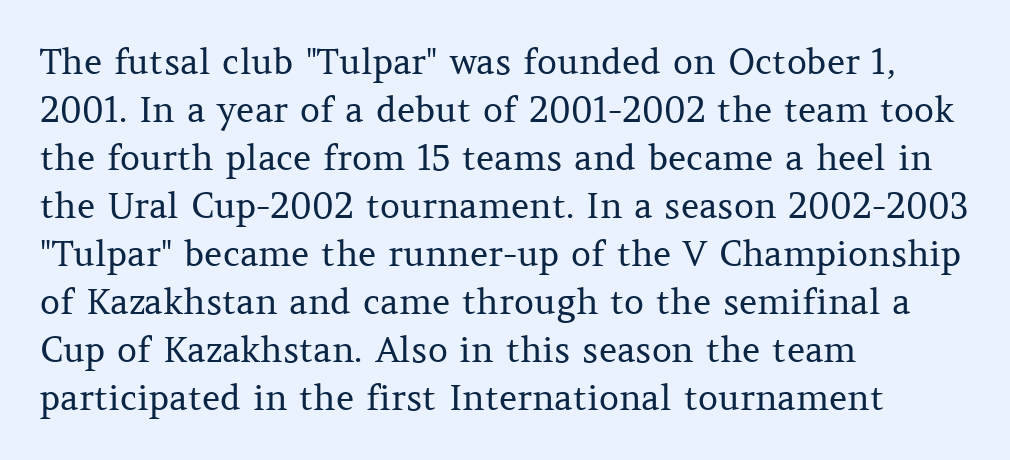
Note: serifs present on the glyphs. Note the varied advance widths — an 'i' is clearly narrower than an 'm'. Alignment: flush left. Ascenders rise straight up at ninety degrees.
